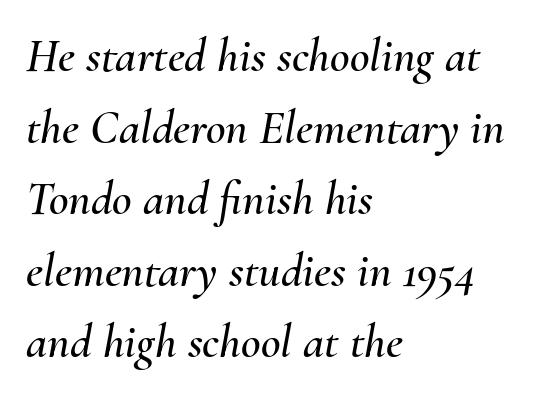
{"italic": "yes", "lean": "right", "slant_degrees": 10, "width": "normal", "stroke_contrast": "medium", "x_height": "small", "monospaced": "no", "underline": "no", "align": "left", "line_spacing": "normal", "line_spacing_ratio": 1.49, "letter_spacing": "normal", "letter_spacing_em": 0.0, "glyph_px": 48}
